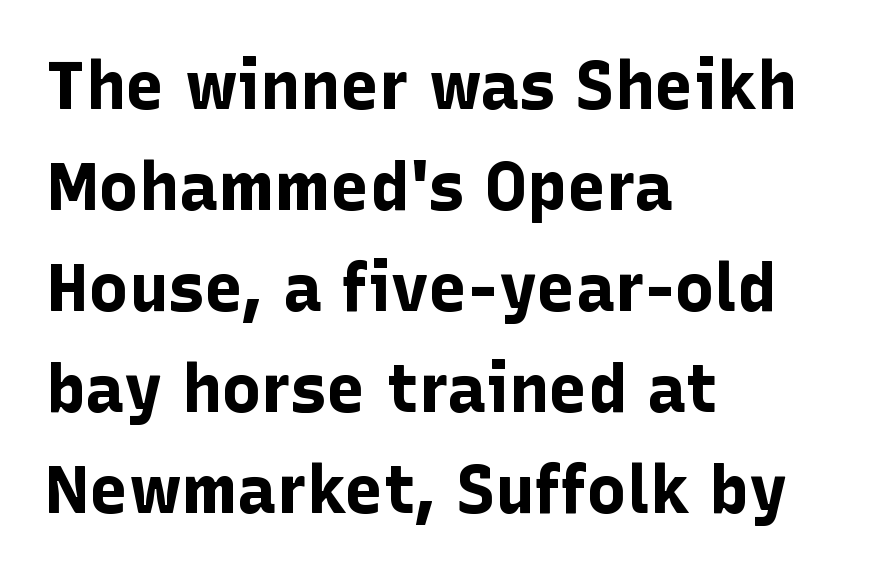
{"serif": "no", "italic": "no", "bold": "yes", "weight": "bold", "width": "normal", "stroke_contrast": "low", "x_height": "medium", "monospaced": "no", "underline": "no", "align": "left", "line_spacing": "normal", "line_spacing_ratio": 1.53, "letter_spacing": "normal", "letter_spacing_em": 0.0, "glyph_px": 66}
